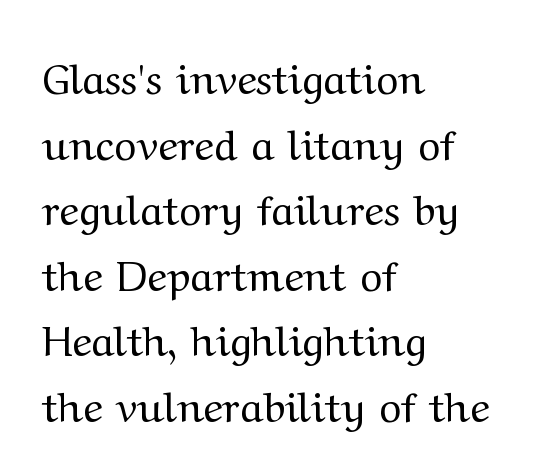
Horizontal alignment here is leftward, the default for most running prose. What stands out about the letter spacing? Nothing — it is the standard amount. The specimen omits any rule beneath the text block's lines. This block has exactly the height ordinary leading produces. When letters stand straight like this, we call the style roman or upright. Observe the serifs anchoring each vertical stroke in this sample.
